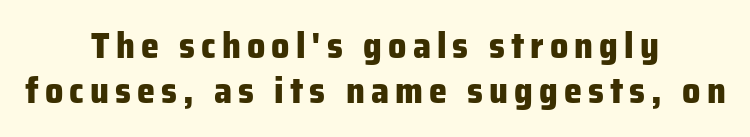
Q: Is the text bold? A: Yes.
Q: Is the text italic (slanted)? A: No, it is upright.
Q: Is the typeface a serif or a sans-serif typeface? A: Sans-serif.
Q: Is the text underlined? A: No.
Q: How is the paragraph aligned? A: Centered.
Q: Is the spacing between lines tight, normal or loose? A: Normal.
Q: Width (condensed, normal, or wide)? A: Normal.
Q: Stroke contrast? A: Low.
Q: x-height? A: Medium.
Q: Monospaced? A: No.
